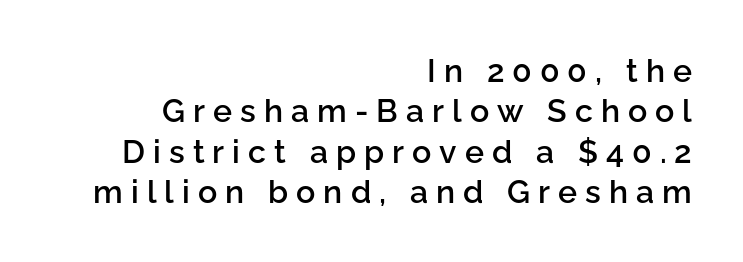
{"serif": "no", "italic": "no", "bold": "semi", "weight": "semibold", "width": "normal", "stroke_contrast": "low", "x_height": "medium", "monospaced": "no", "underline": "no", "align": "right", "line_spacing": "normal", "line_spacing_ratio": 1.26, "letter_spacing": "wide", "letter_spacing_em": 0.25, "glyph_px": 32}
